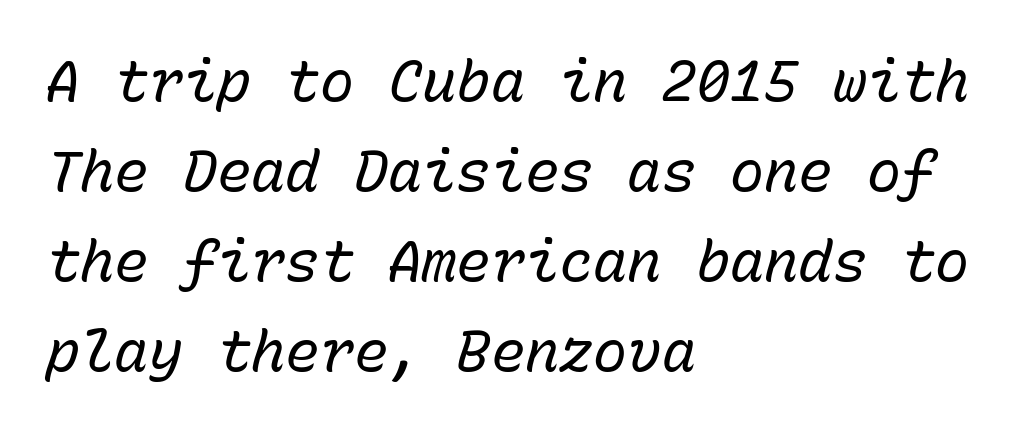
The image shows 57 px regular-weight type, italic (leaning right), monospaced; set left-aligned, normal line spacing (1.58x), normal letter spacing, not underlined; low stroke contrast and a medium x-height.
